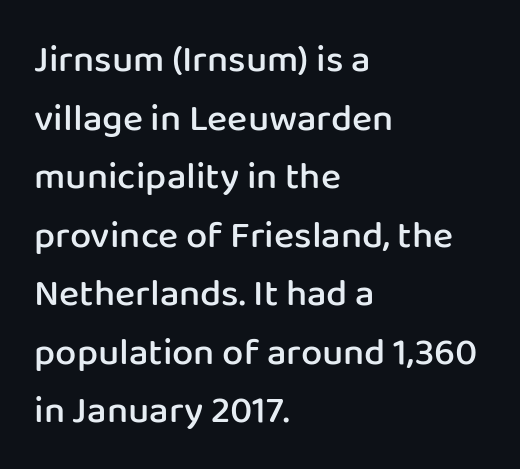
Q: Is the text bold? A: Semi-bold.
Q: Is the text italic (slanted)? A: No, it is upright.
Q: Is the typeface a serif or a sans-serif typeface? A: Sans-serif.
Q: Is the text underlined? A: No.
Q: How is the paragraph aligned? A: Left-aligned.
Q: Is the spacing between letters normal or unusually wide? A: Normal.
Q: Is the spacing between lines tight, normal or loose? A: Normal.
Q: Width (condensed, normal, or wide)? A: Normal.
Q: Stroke contrast? A: Low.
Q: x-height? A: Medium.
Q: Monospaced? A: No.
